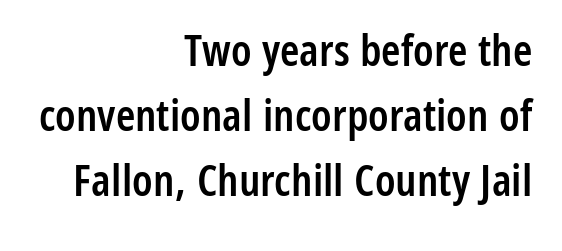
Standard letterfit; no display-style spreading of the glyphs. The specimen omits any rule beneath the text block's lines. Its strokes are somewhat broadened, the hallmark of semibold type. Leftover space on each line is placed entirely before the opening word. Is there much room between lines? A standard amount, neither cramped nor airy.
